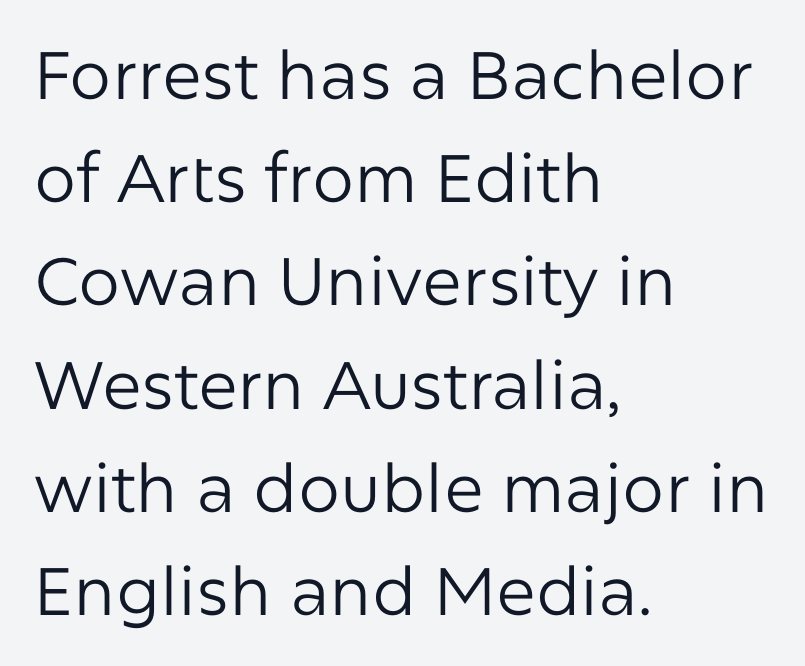
{"serif": "no", "italic": "no", "bold": "no", "weight": "regular", "width": "normal", "stroke_contrast": "low", "x_height": "medium", "monospaced": "no", "underline": "no", "align": "left", "line_spacing": "normal", "line_spacing_ratio": 1.54, "letter_spacing": "normal", "letter_spacing_em": 0.0, "glyph_px": 67}
